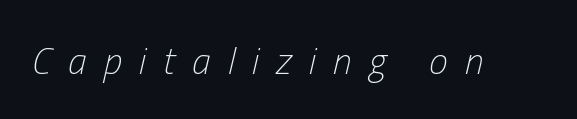
{"italic": "yes", "lean": "right", "slant_degrees": 13, "bold": "no", "weight": "light", "width": "condensed", "stroke_contrast": "low", "x_height": "medium", "monospaced": "no", "underline": "no", "letter_spacing": "wide", "letter_spacing_em": 0.45, "glyph_px": 38}
